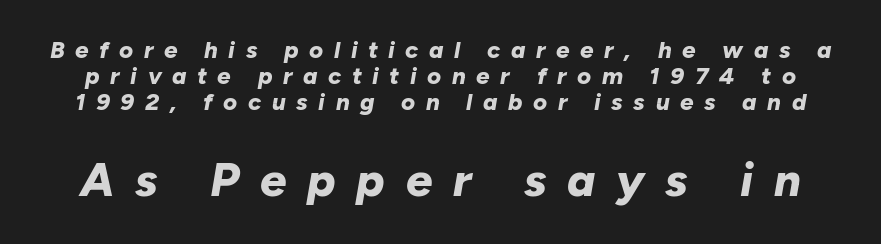
The image shows 47 px bold type, italic (leaning right); set tight line spacing (1.09x), unusually wide letter spacing (+0.44 em), not underlined; the second (bottom) block is 1.96x larger; low stroke contrast and a medium x-height.
